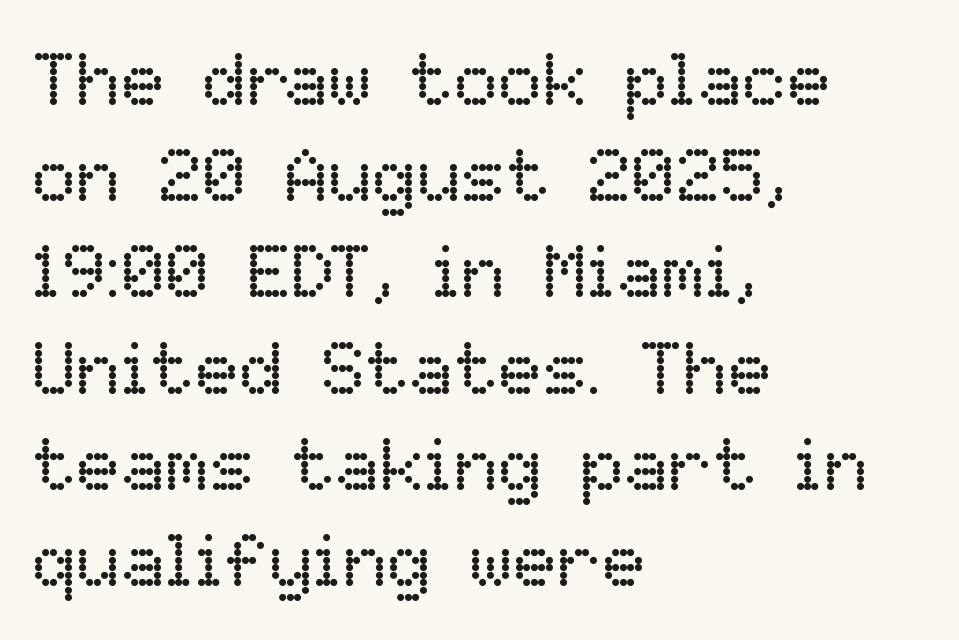
Upright lettering throughout. Leading matches the norm, producing a regular column. No word sits above an underline. The lines in this sample share a left origin and differ only in where they stop. Between one letter and the next there's only the usual sliver of space. On a weight scale, this lands at 450 or below.
